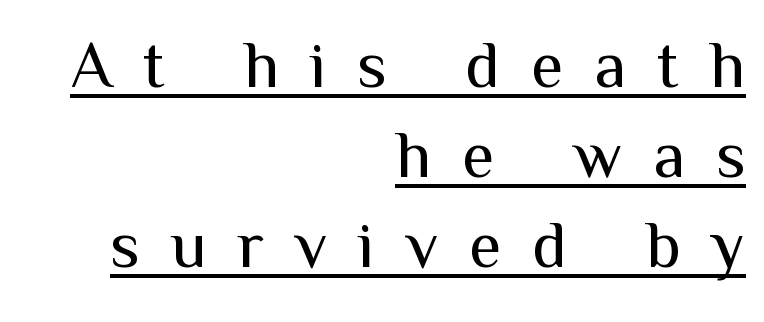
{"serif": "no", "italic": "no", "bold": "no", "weight": "regular", "width": "normal", "stroke_contrast": "medium", "x_height": "medium", "monospaced": "no", "underline": "yes", "align": "right", "line_spacing": "normal", "line_spacing_ratio": 1.36, "letter_spacing": "wide", "letter_spacing_em": 0.47, "glyph_px": 66}
